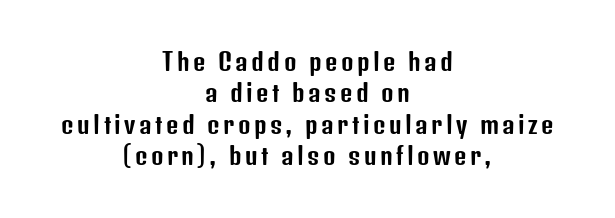
The image shows 24 px text type, upright; set centered, normal line spacing (1.31x), not underlined.
